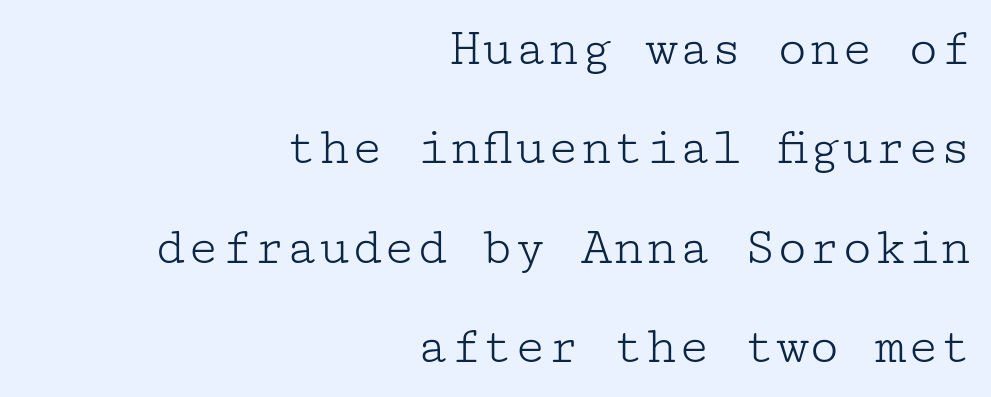
{"serif": "yes", "italic": "no", "bold": "no", "weight": "light", "width": "wide", "stroke_contrast": "low", "x_height": "medium", "underline": "no", "align": "right", "line_spacing_ratio": 1.84, "letter_spacing": "normal", "letter_spacing_em": 0.0, "glyph_px": 54}
